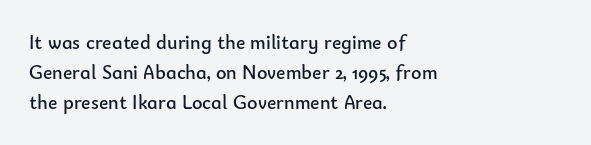
Q: Is the text bold? A: No.
Q: Is the text italic (slanted)? A: No, it is upright.
Q: Is the text underlined? A: No.
Q: How is the paragraph aligned? A: Left-aligned.
Q: Is the spacing between letters normal or unusually wide? A: Normal.
Q: Is the spacing between lines tight, normal or loose? A: Normal.
